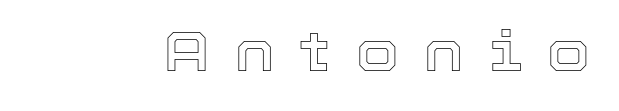
The image shows 55 px text type, upright; set unusually wide letter spacing (+0.46 em), not underlined; a medium x-height.
